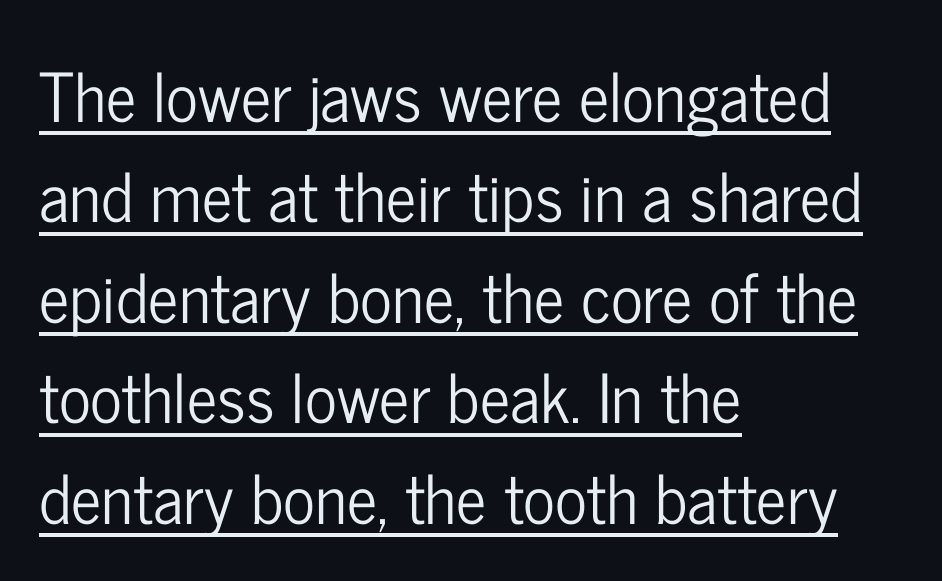
Q: Is the text italic (slanted)? A: No, it is upright.
Q: Is the typeface a serif or a sans-serif typeface? A: Sans-serif.
Q: Is the text underlined? A: Yes.
Q: How is the paragraph aligned? A: Left-aligned.
Q: Is the spacing between letters normal or unusually wide? A: Normal.
Q: Is the spacing between lines tight, normal or loose? A: Normal.
Q: Width (condensed, normal, or wide)? A: Condensed.
Q: Stroke contrast? A: Low.
Q: x-height? A: Medium.
Q: Monospaced? A: No.
